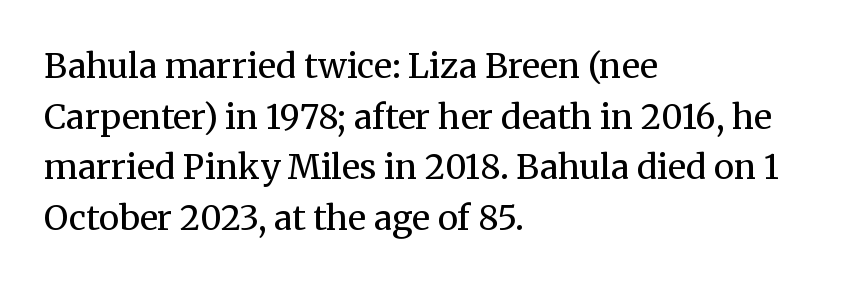
{"serif": "yes", "italic": "no", "bold": "no", "weight": "regular", "width": "normal", "stroke_contrast": "medium", "x_height": "medium", "monospaced": "no", "underline": "no", "align": "left", "line_spacing": "normal", "line_spacing_ratio": 1.49, "letter_spacing": "normal", "letter_spacing_em": 0.0, "glyph_px": 34}
